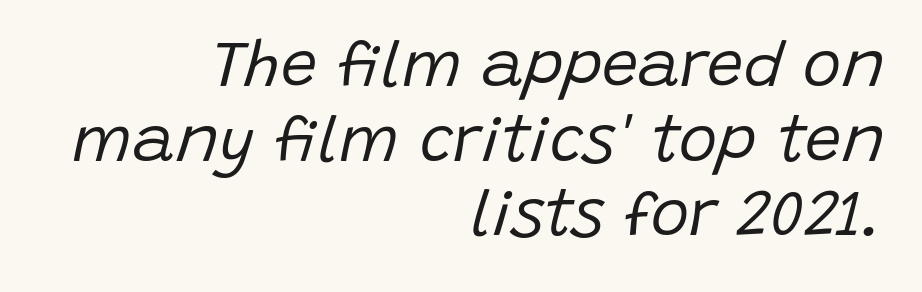
Is the letter spacing exaggerated? No — it looks like the ordinary default. Quick note: underline off. Italic: yes, the glyphs are oblique. Each stroke keeps to a modest, everyday thickness or less. A typesetter would call this proportional, since set widths differ per character. The paragraph shown leans on its right margin.
